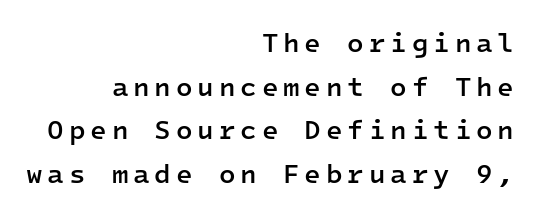
Q: Is the text bold? A: Semi-bold.
Q: Is the text italic (slanted)? A: No, it is upright.
Q: Is the text underlined? A: No.
Q: How is the paragraph aligned? A: Right-aligned.
Q: Is the spacing between lines tight, normal or loose? A: Normal.
